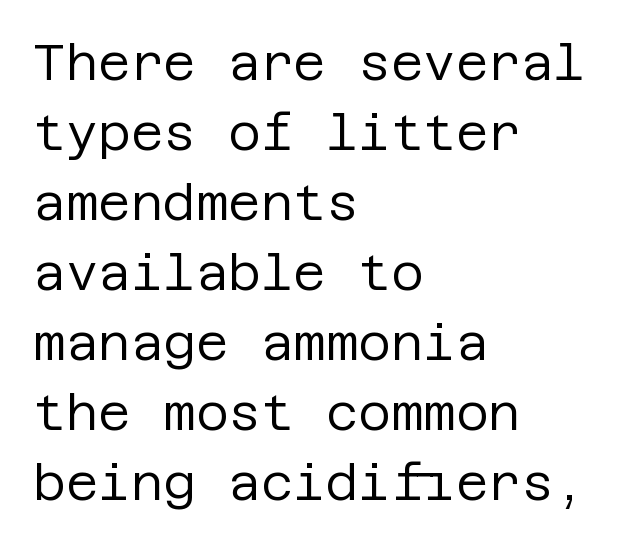
The image shows 50 px regular-weight sans-serif type, upright; set left-aligned, normal line spacing (1.4x), normal letter spacing, not underlined; low stroke contrast and a large x-height.
